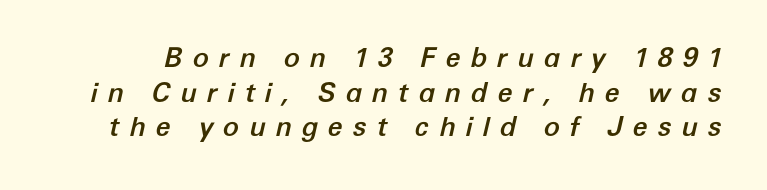
The image shows 27 px text type, italic (leaning right); set normal line spacing (1.28x), unusually wide letter spacing (+0.36 em), not underlined.
